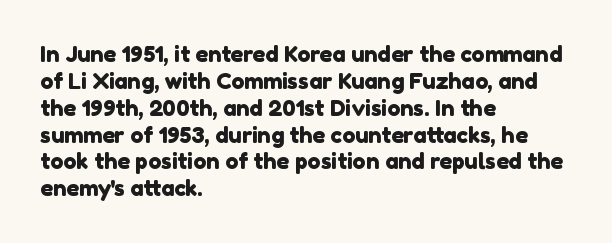
Q: Is the text underlined? A: No.
Q: How is the paragraph aligned? A: Left-aligned.
Q: Is the spacing between letters normal or unusually wide? A: Normal.
